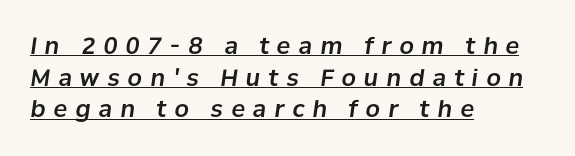
Is the type slanted? Yes — the strokes lean at a clear angle. The line texture is sparse and dotted thanks to wide tracking. Horizontal bands of white between lines are of average thickness. The string is rendered with underlining switched on. Where is the straight margin? On the left.
